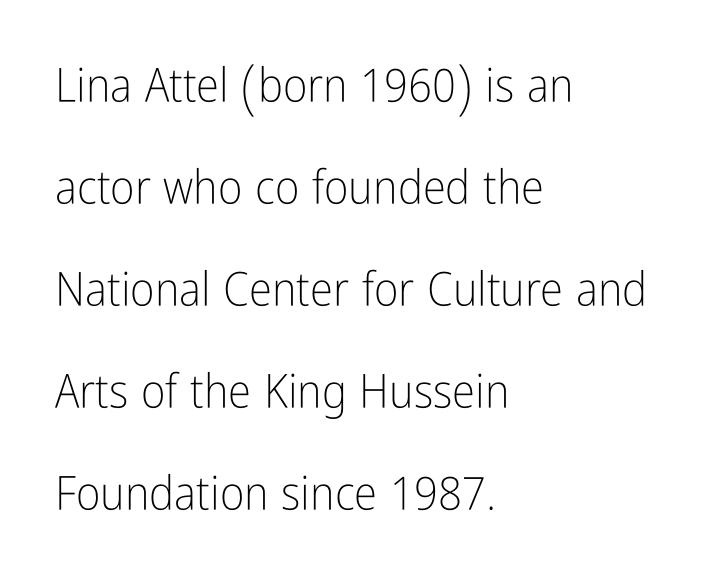
{"serif": "no", "italic": "no", "bold": "no", "weight": "light", "width": "condensed", "stroke_contrast": "low", "x_height": "medium", "monospaced": "no", "underline": "no", "align": "left", "line_spacing": "loose", "line_spacing_ratio": 2.17, "letter_spacing": "normal", "letter_spacing_em": 0.0, "glyph_px": 47}
